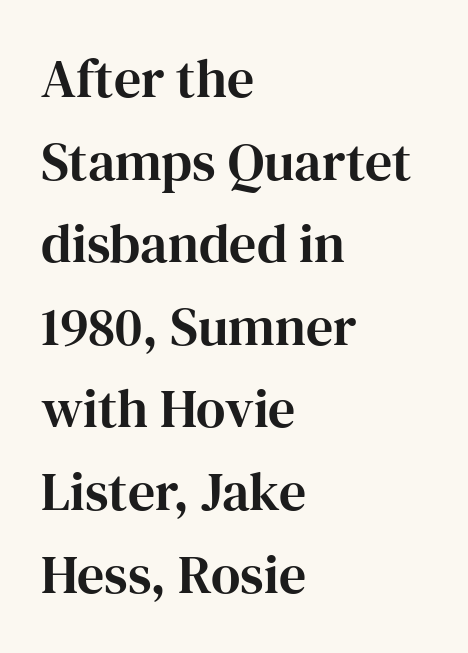
{"serif": "yes", "italic": "no", "width": "normal", "stroke_contrast": "high", "x_height": "medium", "monospaced": "no", "underline": "no", "align": "left", "line_spacing": "normal", "line_spacing_ratio": 1.53, "letter_spacing": "normal", "letter_spacing_em": 0.0, "glyph_px": 54}
